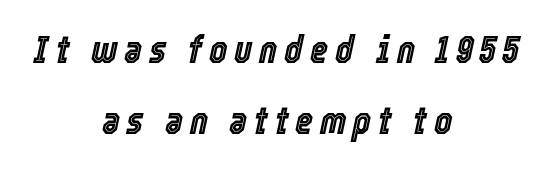
The image shows 39 px condensed type, italic (leaning right); set centered, line spacing 1.83x, not underlined; a medium x-height.
